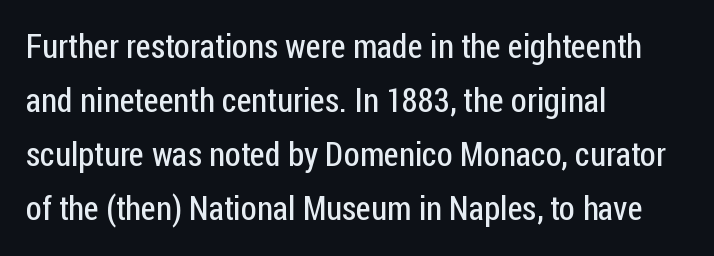
Q: Is the text bold? A: No.
Q: Is the text italic (slanted)? A: No, it is upright.
Q: Is the typeface a serif or a sans-serif typeface? A: Sans-serif.
Q: Is the text underlined? A: No.
Q: How is the paragraph aligned? A: Left-aligned.
Q: Is the spacing between letters normal or unusually wide? A: Normal.
Q: Is the spacing between lines tight, normal or loose? A: Normal.
Q: Width (condensed, normal, or wide)? A: Condensed.
Q: Stroke contrast? A: Low.
Q: x-height? A: Medium.
Q: Monospaced? A: No.
